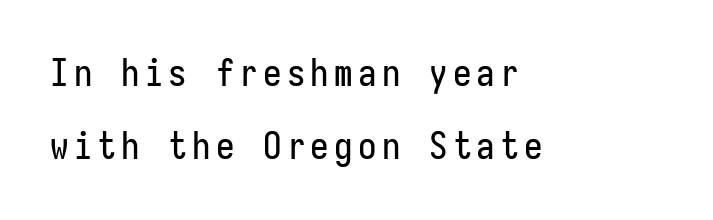
Q: Is the text italic (slanted)? A: No, it is upright.
Q: Is the typeface a serif or a sans-serif typeface? A: Sans-serif.
Q: Is the text underlined? A: No.
Q: How is the paragraph aligned? A: Left-aligned.
Q: Is the spacing between lines tight, normal or loose? A: Loose.
Q: Width (condensed, normal, or wide)? A: Condensed.
Q: Stroke contrast? A: Low.
Q: x-height? A: Medium.
Q: Monospaced? A: Yes.
